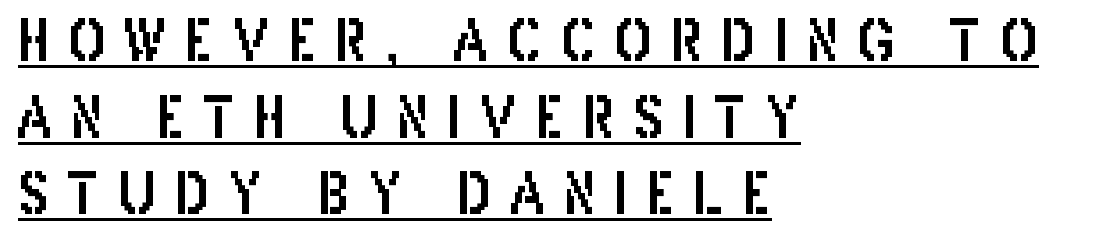
The image shows 56 px condensed sans-serif type, upright; set left-aligned, normal line spacing (1.37x), unusually wide letter spacing (+0.33 em), underlined; low stroke contrast and a large x-height.
